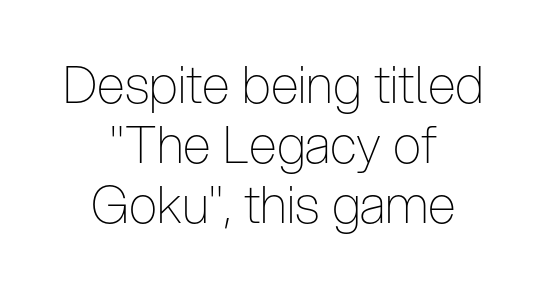
Posture: upright roman. Every row of glyphs is offset so its center matches the block's center. A light-to-regular cut is what we see here. Note the varied advance widths — an 'i' is clearly narrower than an 'm'.
